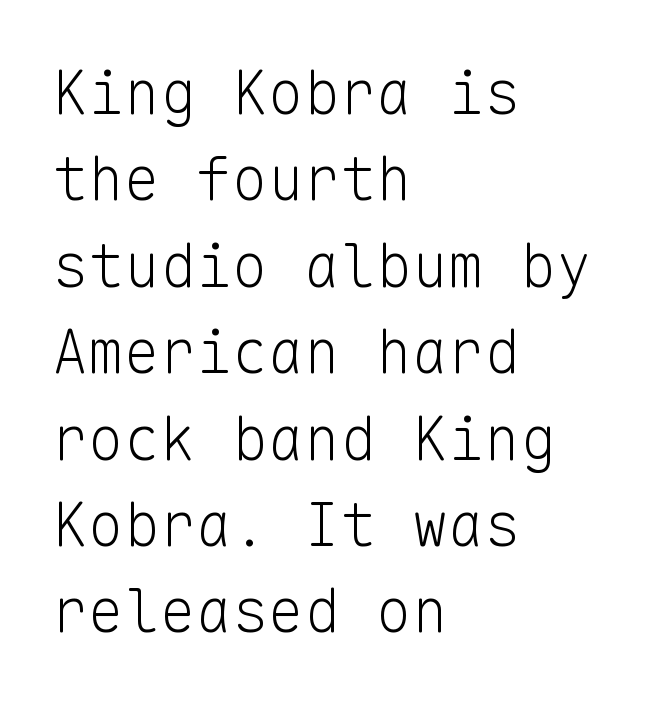
Q: Is the text bold? A: No.
Q: Is the text italic (slanted)? A: No, it is upright.
Q: Is the typeface a serif or a sans-serif typeface? A: Sans-serif.
Q: Is the text underlined? A: No.
Q: How is the paragraph aligned? A: Left-aligned.
Q: Is the spacing between letters normal or unusually wide? A: Normal.
Q: Is the spacing between lines tight, normal or loose? A: Normal.
Q: Width (condensed, normal, or wide)? A: Normal.
Q: Stroke contrast? A: Low.
Q: x-height? A: Medium.
Q: Monospaced? A: Yes.
